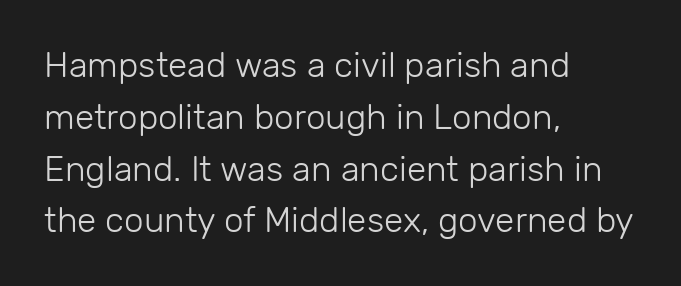
Q: Is the text bold? A: No.
Q: Is the text italic (slanted)? A: No, it is upright.
Q: Is the typeface a serif or a sans-serif typeface? A: Sans-serif.
Q: Is the text underlined? A: No.
Q: How is the paragraph aligned? A: Left-aligned.
Q: Is the spacing between letters normal or unusually wide? A: Normal.
Q: Is the spacing between lines tight, normal or loose? A: Normal.
Q: Width (condensed, normal, or wide)? A: Normal.
Q: Stroke contrast? A: Low.
Q: x-height? A: Medium.
Q: Monospaced? A: No.
